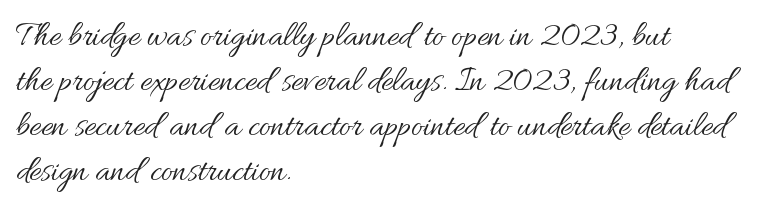
The image shows 35 px regular-weight type; set left-aligned, normal line spacing (1.29x), normal letter spacing, not underlined; medium stroke contrast and a small x-height.
